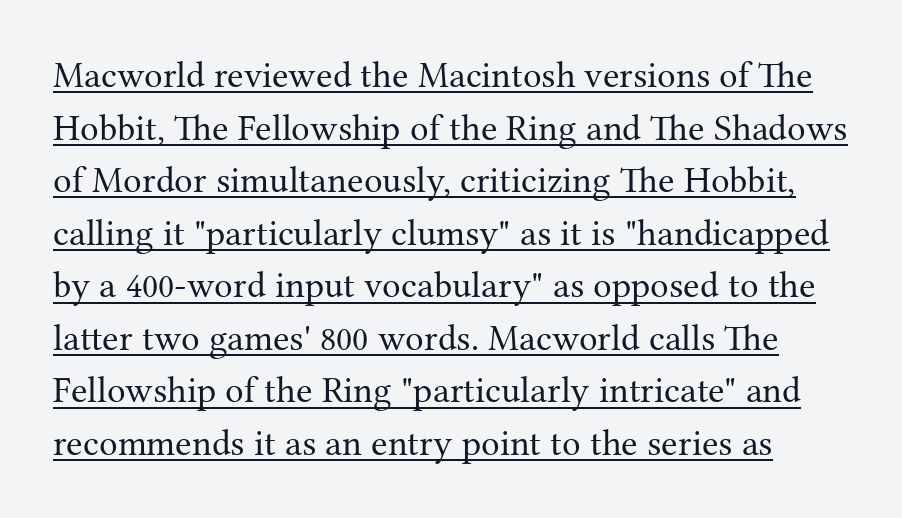
You could not count columns in this text — the font is proportionally spaced. Caption: lettering with a line underneath. The letters stand straight up with perfectly vertical stems. In terms of letterform style, serifs are clearly present. A light-to-regular cut is what we see here.
